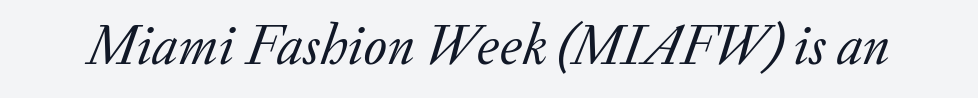
The image shows 57 px regular-weight serif type, italic (leaning right); set normal letter spacing, not underlined; low stroke contrast and a small x-height.
